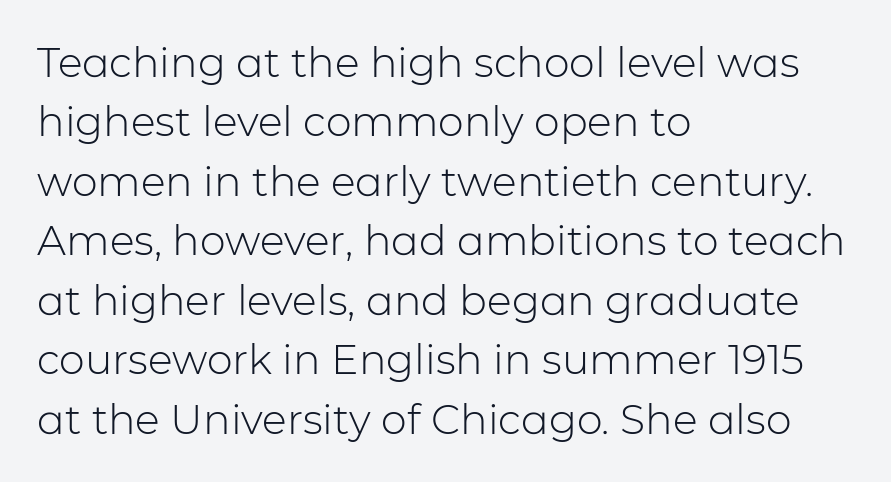
The image shows 41 px light sans-serif type, upright; set left-aligned, normal line spacing (1.45x), normal letter spacing, not underlined; low stroke contrast and a medium x-height.
